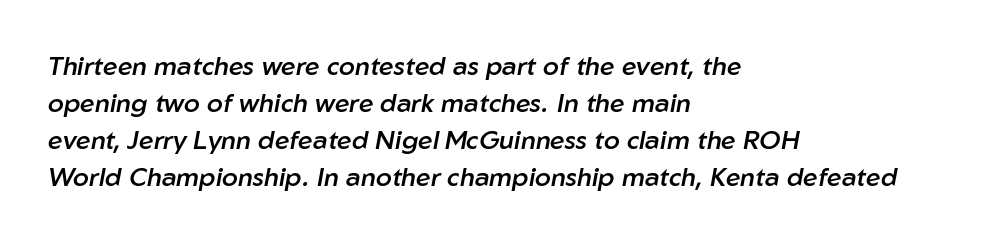
Q: Is the text bold? A: Semi-bold.
Q: Is the text italic (slanted)? A: Yes, it leans right by about 10 degrees.
Q: Is the text underlined? A: No.
Q: How is the paragraph aligned? A: Left-aligned.
Q: Is the spacing between letters normal or unusually wide? A: Normal.
Q: Is the spacing between lines tight, normal or loose? A: Normal.
